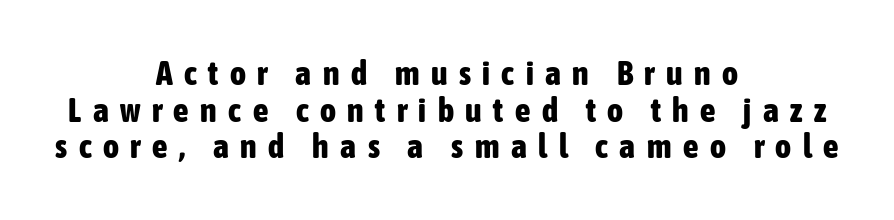
Q: Is the text bold? A: Yes.
Q: Is the text italic (slanted)? A: No, it is upright.
Q: Is the typeface a serif or a sans-serif typeface? A: Sans-serif.
Q: Is the text underlined? A: No.
Q: How is the paragraph aligned? A: Centered.
Q: Is the spacing between letters normal or unusually wide? A: Unusually wide.
Q: Is the spacing between lines tight, normal or loose? A: Tight.
Q: Width (condensed, normal, or wide)? A: Condensed.
Q: Stroke contrast? A: Low.
Q: x-height? A: Medium.
Q: Monospaced? A: No.
